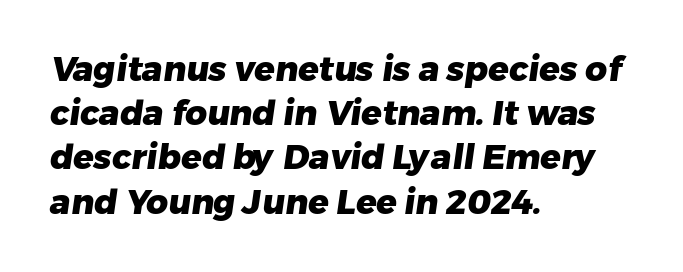
The baseline area is clear. Each letter keeps its own natural width here, so spacing adapts to shape. In terms of weight, the rendering is a true, heavy bold. The letters sit at their default tracking, neither squeezed nor spread.
